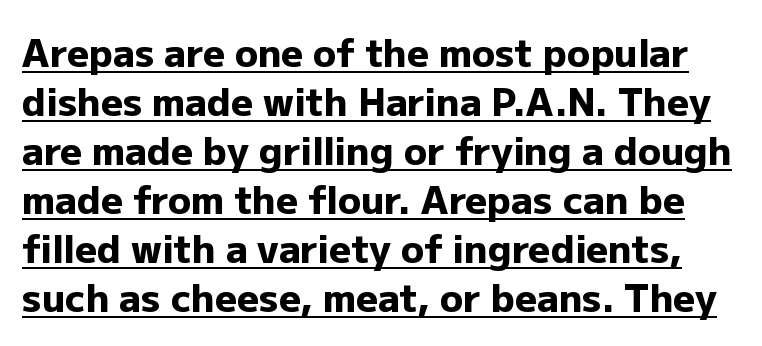
Baseline-to-baseline distance is the conventional proportion of letter height. Check the space under the baseline: a stroke is drawn there. Does the weight exceed regular? Yes, all the way to bold. This is the regular roman posture of the typeface. The face used here is proportionally spaced, like ordinary book or web type.
